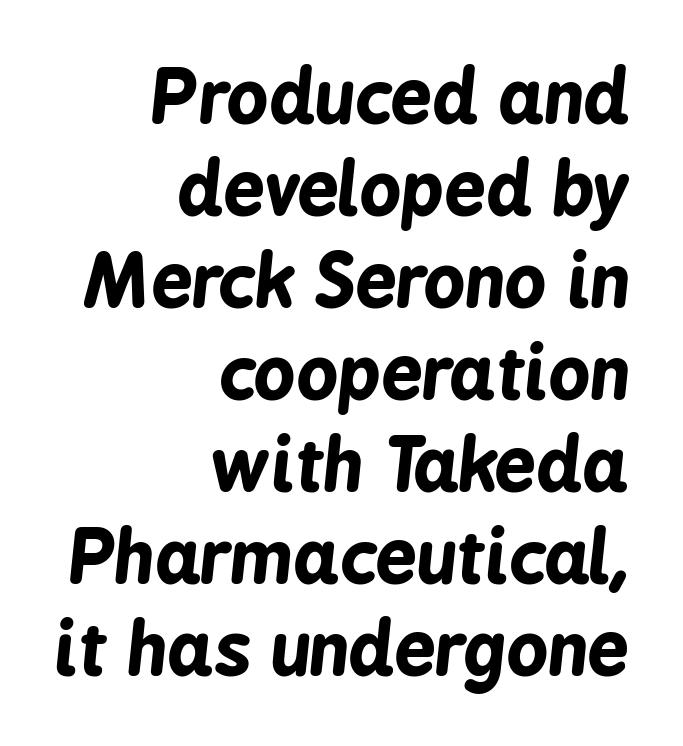
The image shows 73 px bold, condensed type, italic (leaning right); set right-aligned, normal line spacing (1.26x), normal letter spacing, not underlined; low stroke contrast and a medium x-height.
